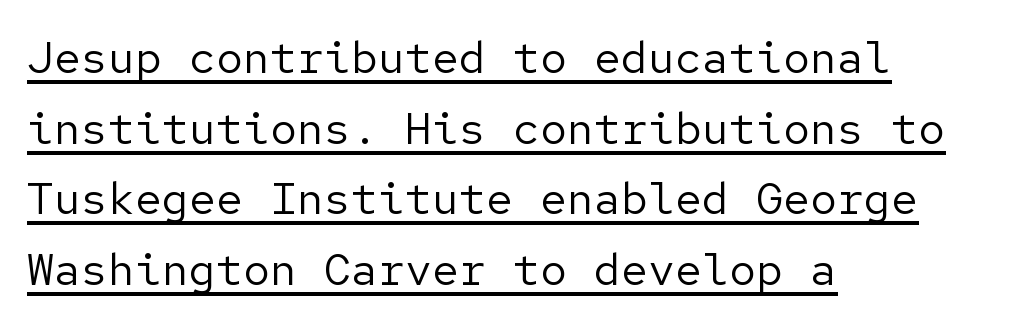
{"serif": "no", "italic": "no", "bold": "no", "weight": "regular", "width": "normal", "stroke_contrast": "low", "x_height": "medium", "underline": "yes", "align": "left", "line_spacing": "normal", "line_spacing_ratio": 1.57, "letter_spacing": "normal", "letter_spacing_em": 0.0, "glyph_px": 45}
